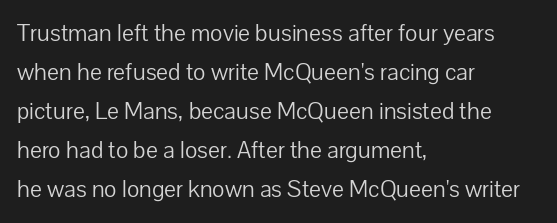
The space between consecutive lines is moderate. In terms of letterspacing, this is plain default setting. This rendering features lettering with no underline. Is the stroke heavy? The answer is a plain regular-or-lighter.
